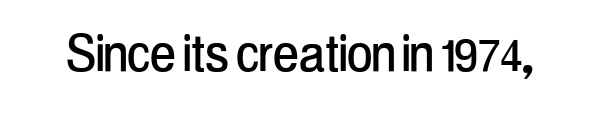
Q: Is the text italic (slanted)? A: No, it is upright.
Q: Is the typeface a serif or a sans-serif typeface? A: Sans-serif.
Q: Is the text underlined? A: No.
Q: Is the spacing between letters normal or unusually wide? A: Normal.
Q: Width (condensed, normal, or wide)? A: Condensed.
Q: Stroke contrast? A: Low.
Q: x-height? A: Medium.
Q: Monospaced? A: No.
